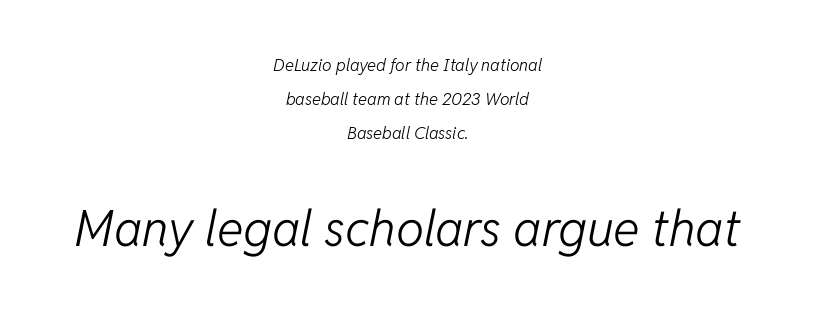
Q: Is the text bold? A: No.
Q: Is the text italic (slanted)? A: Yes, it leans right by about 11 degrees.
Q: Is the text underlined? A: No.
Q: How is the paragraph aligned? A: Centered.
Q: Is the spacing between letters normal or unusually wide? A: Normal.
Q: Is the spacing between lines tight, normal or loose? A: Loose.
Q: Which block of text is set in a larger size, the first (top) or the second (bottom)? A: The second (bottom) one.
Q: Width (condensed, normal, or wide)? A: Normal.
Q: Stroke contrast? A: Low.
Q: x-height? A: Medium.
Q: Monospaced? A: No.
